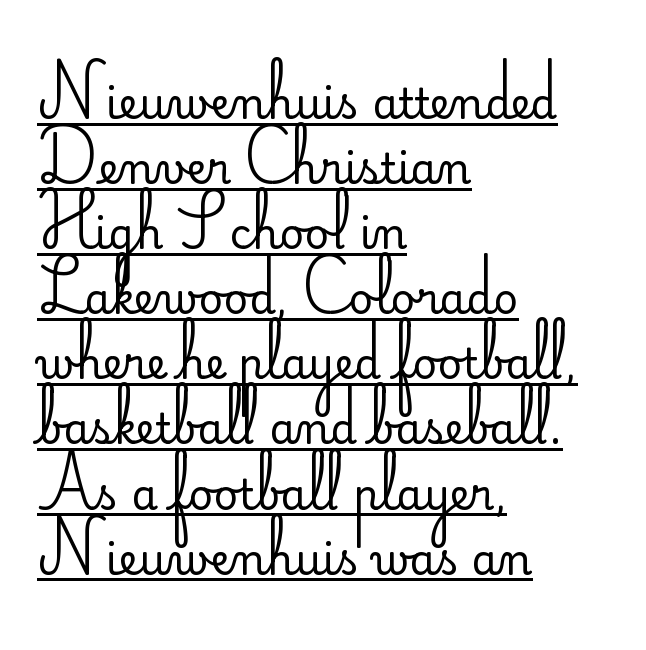
{"serif": "no", "italic": "no", "bold": "no", "weight": "regular", "width": "normal", "stroke_contrast": "low", "x_height": "small", "monospaced": "no", "underline": "yes", "align": "left", "line_spacing": "normal", "line_spacing_ratio": 1.55, "letter_spacing": "normal", "letter_spacing_em": 0.0, "glyph_px": 42}
